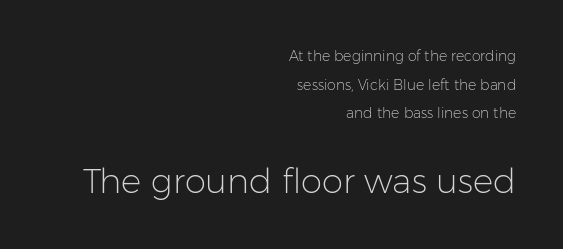
Q: Is the text bold? A: No.
Q: Is the text italic (slanted)? A: No, it is upright.
Q: Is the typeface a serif or a sans-serif typeface? A: Sans-serif.
Q: Is the text underlined? A: No.
Q: How is the paragraph aligned? A: Right-aligned.
Q: Is the spacing between letters normal or unusually wide? A: Normal.
Q: Is the spacing between lines tight, normal or loose? A: Loose.
Q: Which block of text is set in a larger size, the first (top) or the second (bottom)? A: The second (bottom) one.
Q: Width (condensed, normal, or wide)? A: Normal.
Q: Stroke contrast? A: Low.
Q: x-height? A: Medium.
Q: Monospaced? A: No.
